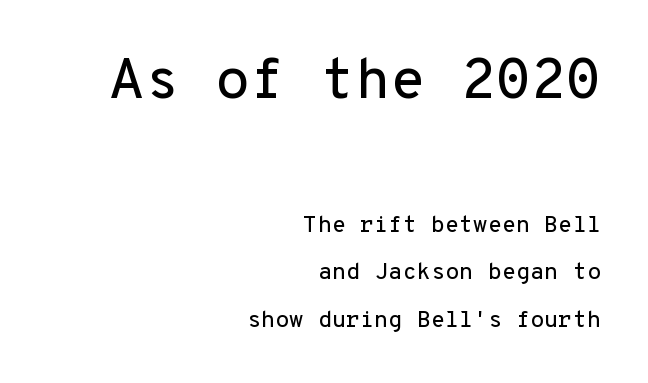
{"serif": "no", "italic": "no", "width": "normal", "stroke_contrast": "low", "x_height": "medium", "monospaced": "yes", "underline": "no", "align": "right", "line_spacing": "loose", "line_spacing_ratio": 2.07, "letter_spacing": "normal", "letter_spacing_em": 0.0, "larger_block": "first", "size_ratio": 2.48, "glyph_px": 57}
